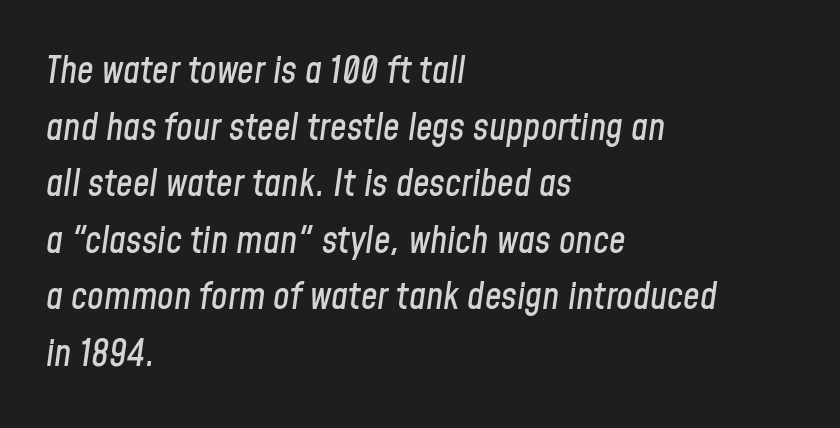
Q: Is the text italic (slanted)? A: Yes, it leans right by about 8 degrees.
Q: Is the text underlined? A: No.
Q: How is the paragraph aligned? A: Left-aligned.
Q: Is the spacing between letters normal or unusually wide? A: Normal.
Q: Is the spacing between lines tight, normal or loose? A: Normal.
Q: Width (condensed, normal, or wide)? A: Condensed.
Q: Stroke contrast? A: Low.
Q: x-height? A: Medium.
Q: Monospaced? A: No.
